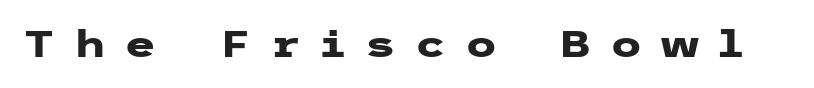
The image shows 37 px heavy, wide sans-serif type, upright; set unusually wide letter spacing (+0.49 em), not underlined; low stroke contrast and a medium x-height.
